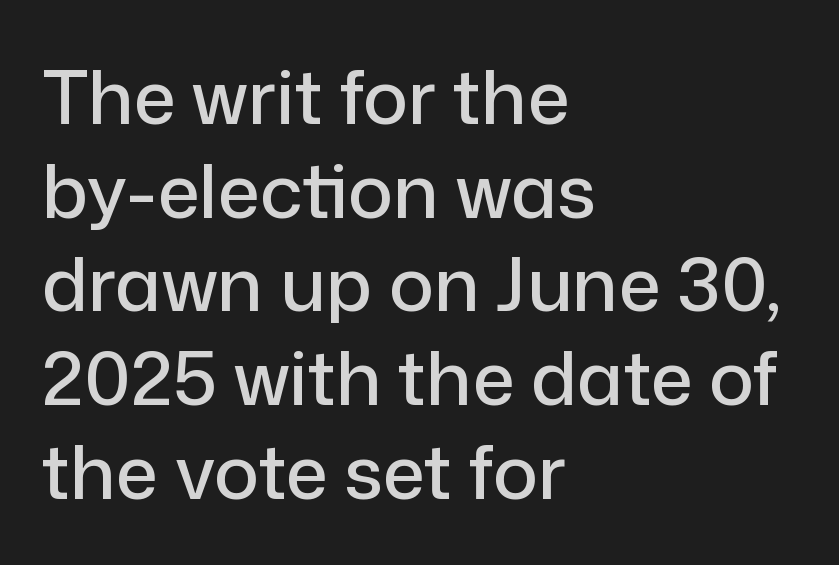
Q: Is the text italic (slanted)? A: No, it is upright.
Q: Is the typeface a serif or a sans-serif typeface? A: Sans-serif.
Q: Is the text underlined? A: No.
Q: How is the paragraph aligned? A: Left-aligned.
Q: Is the spacing between letters normal or unusually wide? A: Normal.
Q: Is the spacing between lines tight, normal or loose? A: Normal.
Q: Width (condensed, normal, or wide)? A: Normal.
Q: Stroke contrast? A: Low.
Q: x-height? A: Medium.
Q: Monospaced? A: No.
